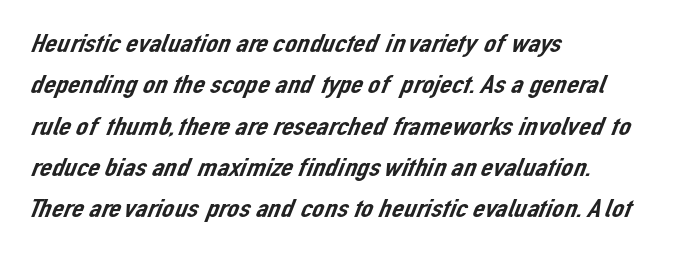
Any mark beneath the type? The region is blank. The space between consecutive lines is moderate. Short and long lines alike share a common starting point at left. This sample uses plain, unmodified letter spacing.
